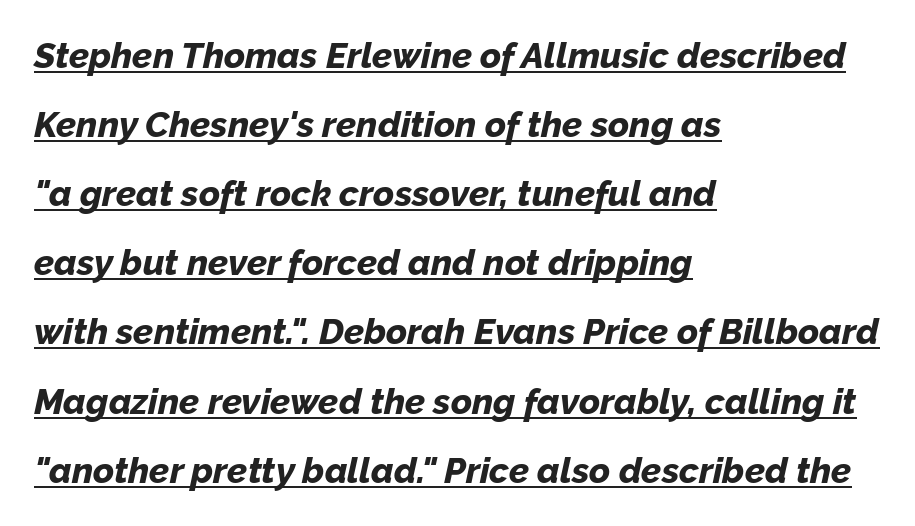
The image shows 36 px bold type, italic (leaning right); set left-aligned, loose line spacing (1.92x), normal letter spacing, underlined; low stroke contrast and a medium x-height.
